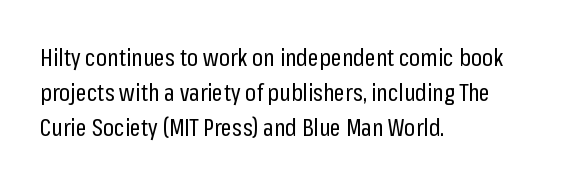
Q: Is the text bold? A: No.
Q: Is the text italic (slanted)? A: No, it is upright.
Q: Is the text underlined? A: No.
Q: How is the paragraph aligned? A: Left-aligned.
Q: Is the spacing between letters normal or unusually wide? A: Normal.
Q: Is the spacing between lines tight, normal or loose? A: Normal.
